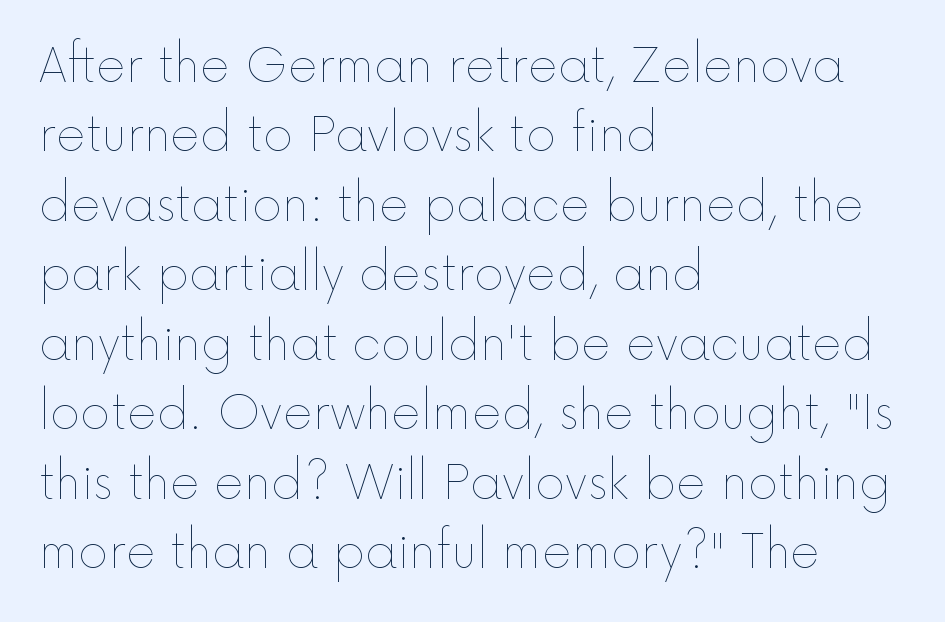
Q: Is the text bold? A: No.
Q: Is the text italic (slanted)? A: No, it is upright.
Q: Is the text underlined? A: No.
Q: How is the paragraph aligned? A: Left-aligned.
Q: Is the spacing between letters normal or unusually wide? A: Normal.
Q: Is the spacing between lines tight, normal or loose? A: Normal.
Q: Width (condensed, normal, or wide)? A: Normal.
Q: x-height? A: Medium.
Q: Monospaced? A: No.
